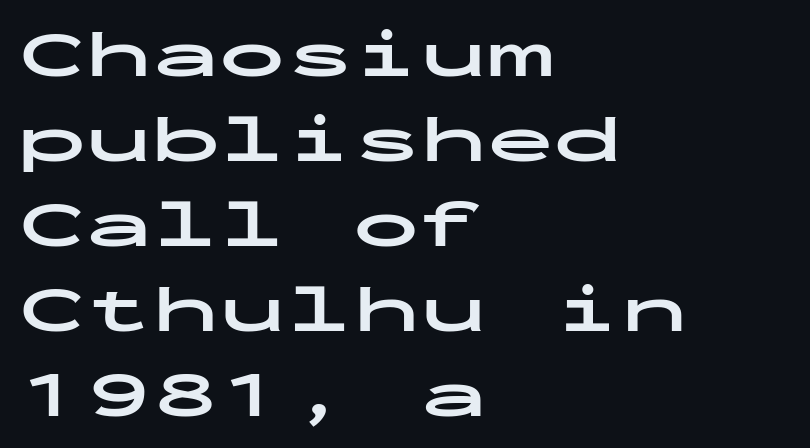
Notice how thick the strokes are: this is what a full bold looks like. What kind of face is this? One without serifs — a sans. Where is the straight margin? On the left. The space beneath each line is pristine and unruled.
